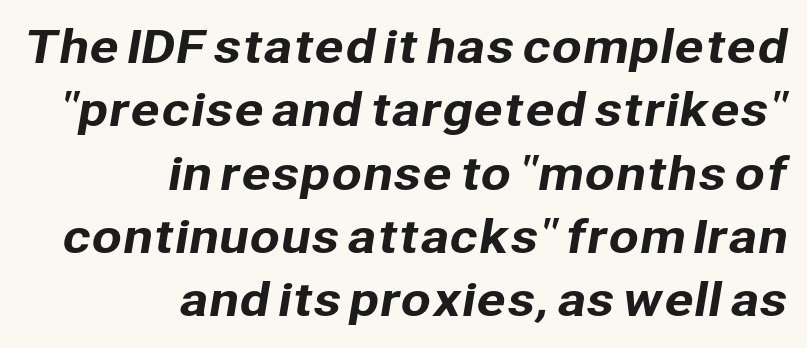
{"serif": "no", "width": "normal", "stroke_contrast": "low", "x_height": "medium", "monospaced": "no", "underline": "no", "align": "right", "line_spacing": "normal", "line_spacing_ratio": 1.44, "letter_spacing": "normal", "letter_spacing_em": 0.0, "glyph_px": 44}
